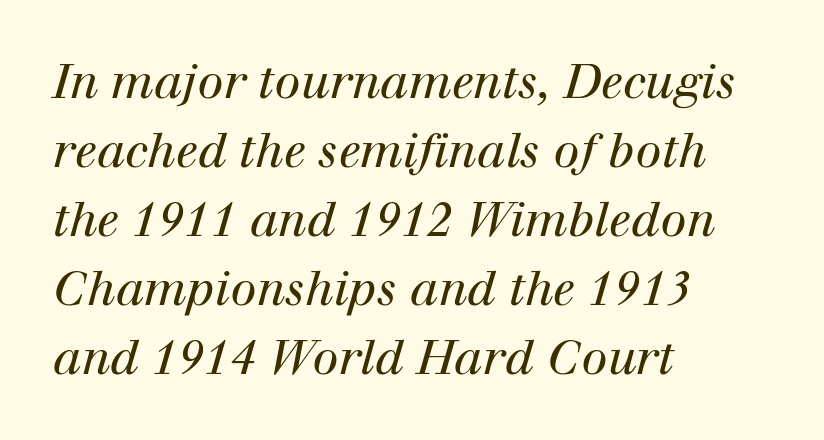
The image shows 47 px regular-weight serif type, italic (leaning right); set left-aligned, normal line spacing (1.47x), normal letter spacing, not underlined; high stroke contrast and a medium x-height.
